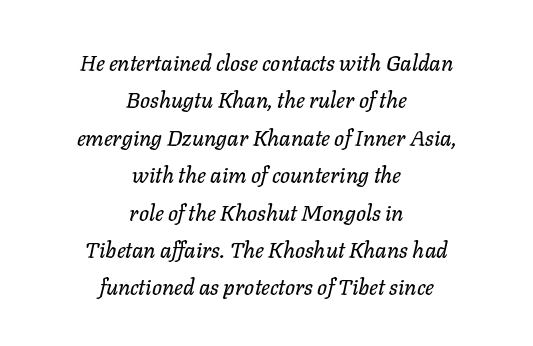
{"italic": "yes", "lean": "right", "slant_degrees": 11, "underline": "no", "align": "center", "line_spacing": "normal", "line_spacing_ratio": 1.7, "letter_spacing": "normal", "letter_spacing_em": 0.0, "glyph_px": 22}
